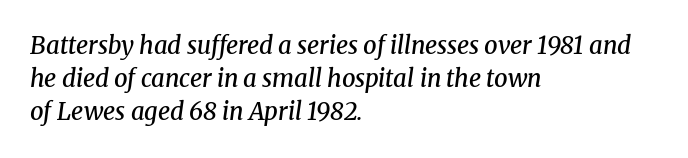
{"italic": "yes", "lean": "right", "slant_degrees": 8, "bold": "semi", "underline": "no", "align": "left", "line_spacing": "normal", "line_spacing_ratio": 1.38, "letter_spacing": "normal", "letter_spacing_em": 0.0, "glyph_px": 24}
